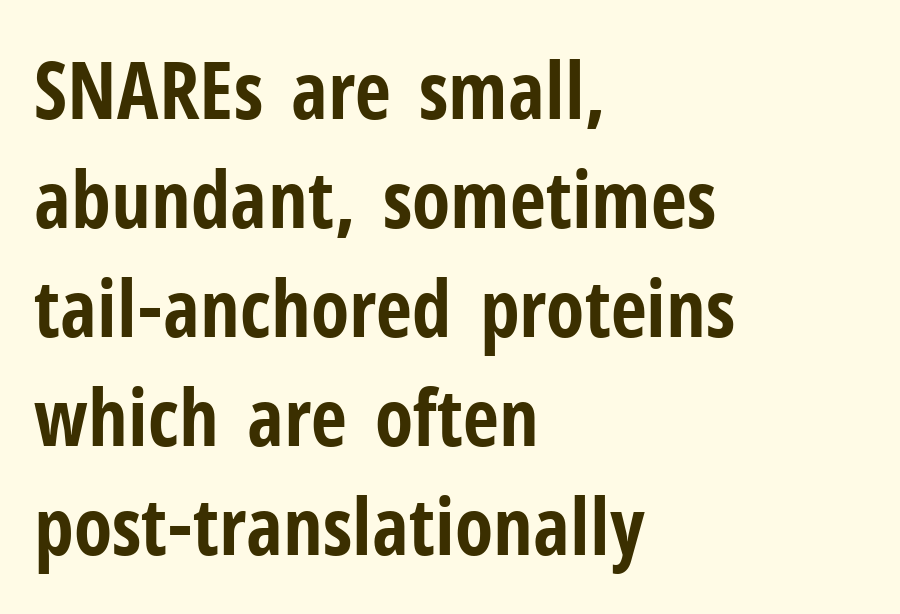
The image shows 79 px bold, condensed sans-serif type, upright; set left-aligned, normal line spacing (1.38x), normal letter spacing, not underlined; low stroke contrast and a medium x-height.
